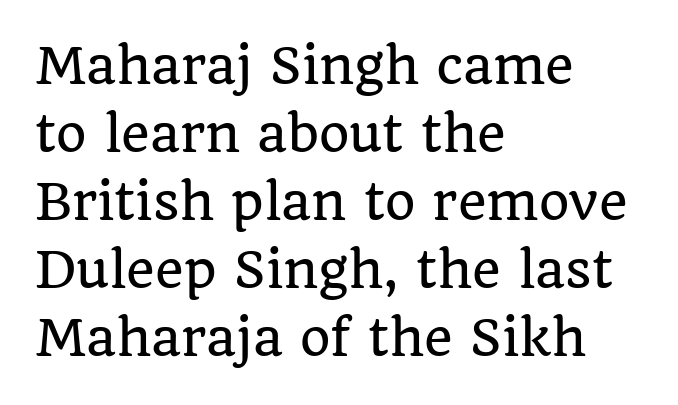
{"serif": "yes", "italic": "no", "width": "normal", "stroke_contrast": "low", "x_height": "large", "monospaced": "no", "underline": "no", "align": "left", "line_spacing": "normal", "line_spacing_ratio": 1.39, "letter_spacing": "normal", "letter_spacing_em": 0.0, "glyph_px": 49}
